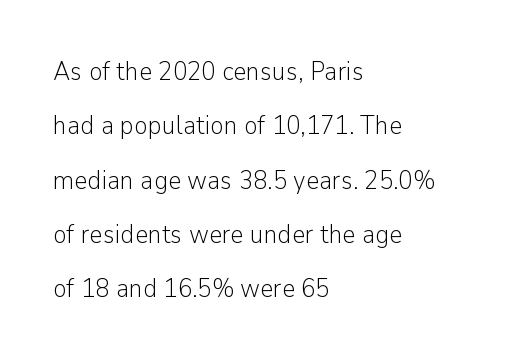
Q: Is the text bold? A: No.
Q: Is the text italic (slanted)? A: No, it is upright.
Q: Is the text underlined? A: No.
Q: How is the paragraph aligned? A: Left-aligned.
Q: Is the spacing between letters normal or unusually wide? A: Normal.
Q: Is the spacing between lines tight, normal or loose? A: Loose.
